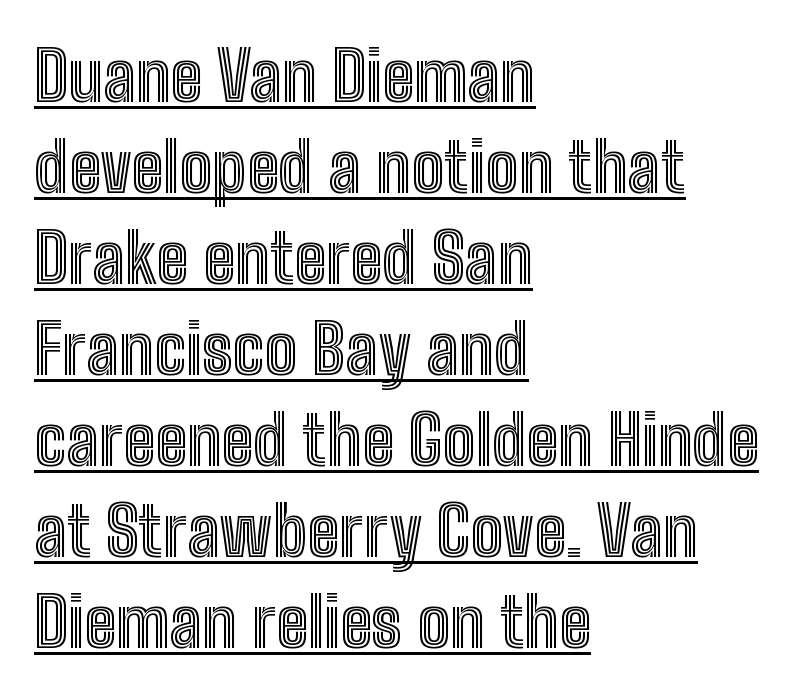
A student would call this left alignment; a typographer would say flush left, rag right. Nobody touched the tracking dial on this one. Here the designer chose a conventional face with non-uniform glyph widths. Whoever set this chose a conventional vertical rhythm.
